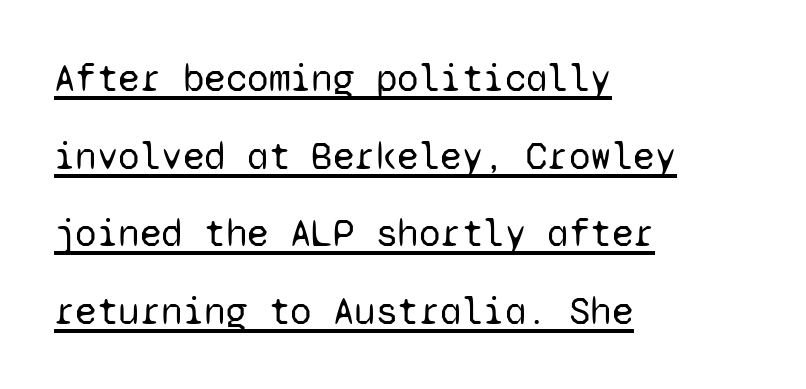
The image shows 39 px regular-weight sans-serif type, upright, monospaced; set left-aligned, loose line spacing (1.99x), normal letter spacing, underlined; low stroke contrast and a medium x-height.
